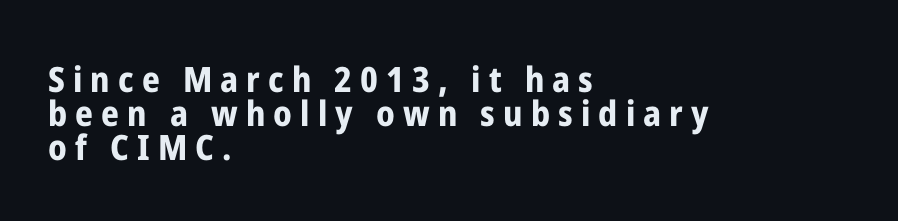
The image shows 35 px bold, condensed sans-serif type, upright; set left-aligned, tight line spacing (0.97x), unusually wide letter spacing (+0.23 em), not underlined; low stroke contrast and a medium x-height.
